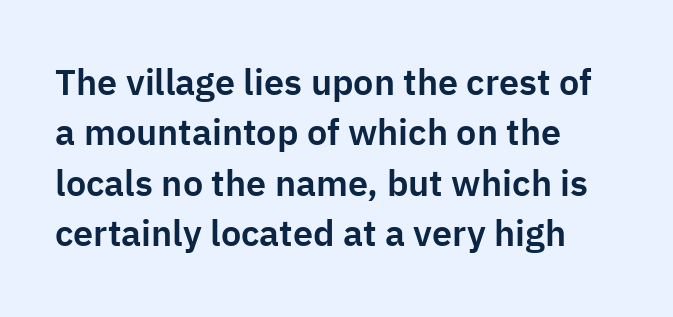
{"serif": "no", "italic": "no", "width": "normal", "stroke_contrast": "low", "x_height": "medium", "monospaced": "no", "underline": "no", "align": "left", "line_spacing": "normal", "line_spacing_ratio": 1.4, "letter_spacing": "normal", "letter_spacing_em": 0.0, "glyph_px": 36}
